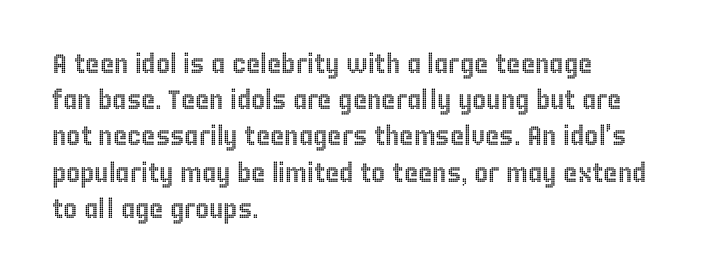
Q: Is the text italic (slanted)? A: No, it is upright.
Q: Is the text underlined? A: No.
Q: How is the paragraph aligned? A: Left-aligned.
Q: Is the spacing between letters normal or unusually wide? A: Normal.
Q: Is the spacing between lines tight, normal or loose? A: Normal.
